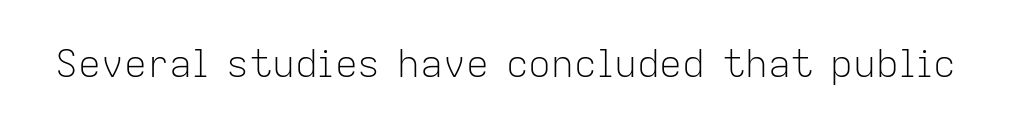
Heft: none added — not bold. Spacing between characters is what you'd get straight out of the box. In terms of letterform style, serifs are entirely absent. Bare-footed words on every line. The rendering uses natural spacing where letterforms have individual widths.
